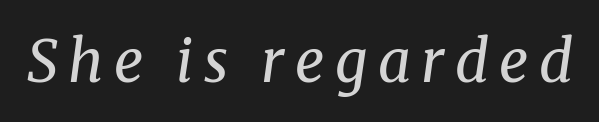
{"serif": "yes", "italic": "yes", "lean": "right", "slant_degrees": 8, "bold": "no", "weight": "regular", "width": "normal", "stroke_contrast": "medium", "x_height": "medium", "monospaced": "no", "underline": "no", "glyph_px": 58}
